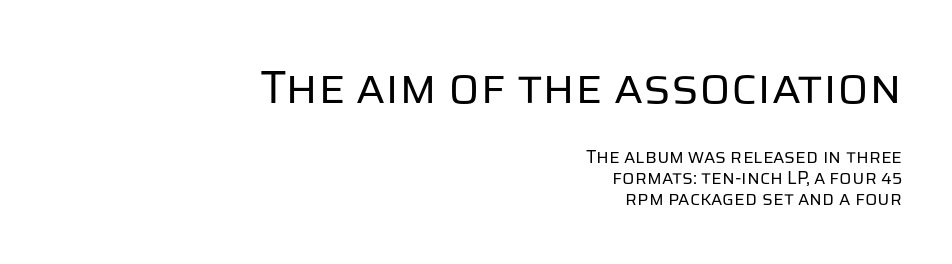
{"serif": "no", "italic": "no", "bold": "no", "weight": "regular", "width": "normal", "stroke_contrast": "low", "x_height": "large", "monospaced": "no", "underline": "no", "align": "right", "line_spacing_ratio": 1.19, "letter_spacing": "normal", "letter_spacing_em": 0.0, "larger_block": "first", "size_ratio": 2.56, "glyph_px": 46}
